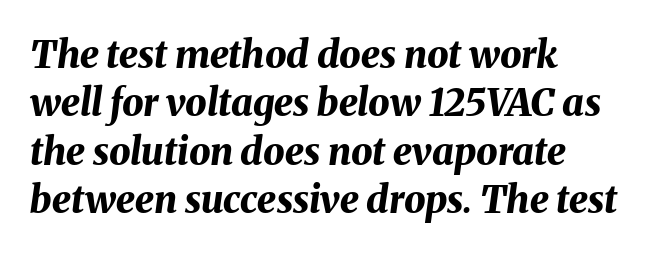
The image shows 38 px bold type, italic (leaning right); set left-aligned, normal line spacing (1.27x), normal letter spacing, not underlined; medium stroke contrast and a medium x-height.
